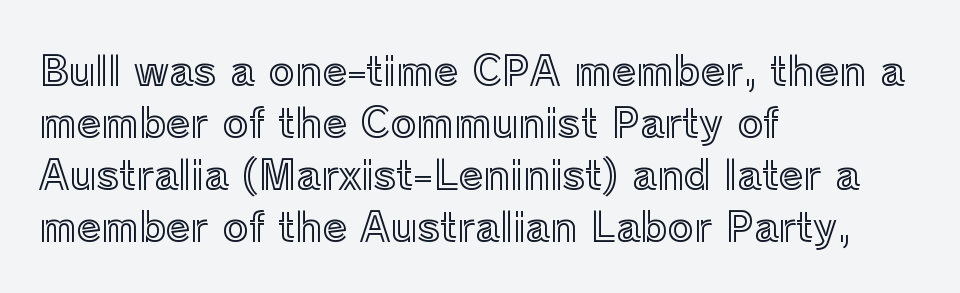
{"italic": "no", "width": "normal", "x_height": "medium", "monospaced": "no", "underline": "no", "align": "left", "line_spacing": "normal", "line_spacing_ratio": 1.3, "letter_spacing": "normal", "letter_spacing_em": 0.0, "glyph_px": 40}
